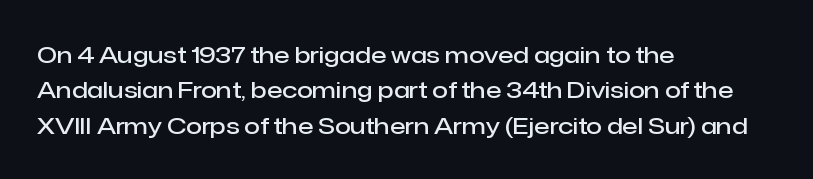
{"italic": "no", "bold": "semi", "underline": "no", "align": "left", "line_spacing": "normal", "line_spacing_ratio": 1.54, "letter_spacing": "normal", "letter_spacing_em": 0.0, "glyph_px": 23}
